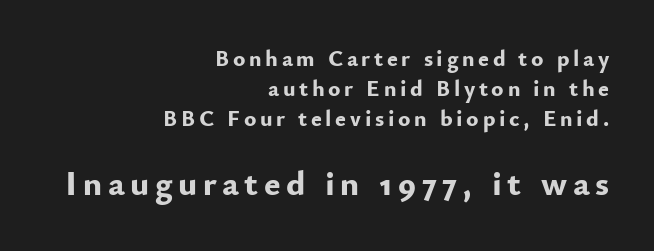
Think of a printed novel: that variable character pitch is what you see here. Horizontally, the lines are justified to the trailing edge only. Look at the glyph heights: the lower group is clearly the bigger setting. These lines are composed in type without serifs. No word sits above an underline.
